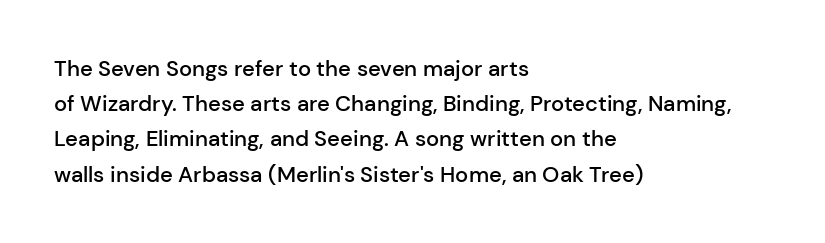
The image shows 22 px text type, upright; set left-aligned, normal line spacing (1.6x), normal letter spacing, not underlined.
